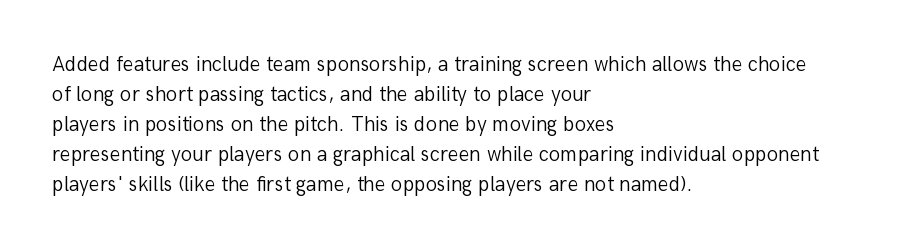
Compared with typical body copy, the letter spacing here is the same. The text block is weighted toward the left margin, trailing off unevenly rightward. The foot of each line stays bare and open. Evenly set lines give the paragraph a standard silhouette. Stroke thickness stays within the range of a standard reading face or lighter.
